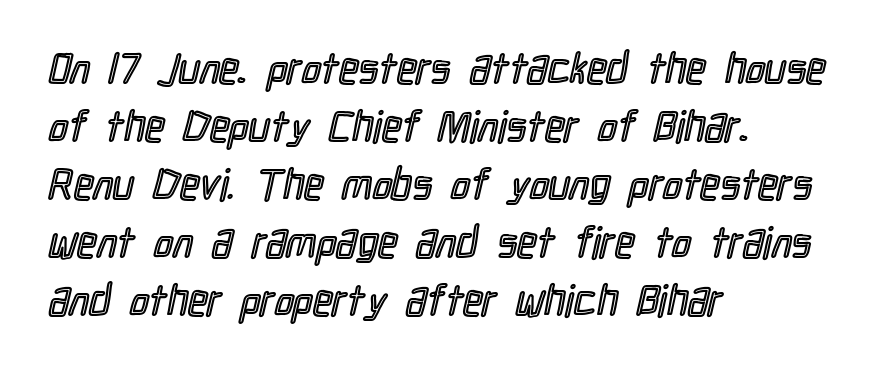
The image shows 43 px condensed type; set left-aligned, normal line spacing (1.35x), normal letter spacing, not underlined; a medium x-height.
